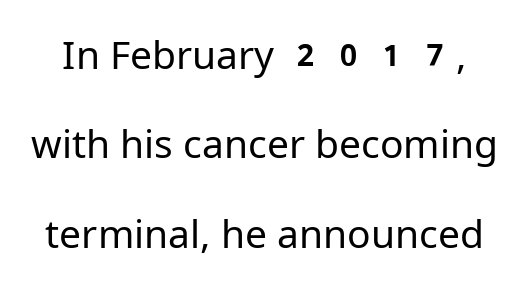
Varying glyph widths throughout — classic text-font behaviour. The passage shown is not underscored anywhere. The font's upright variant was chosen for this text. The type family on display is of the sans-serif kind. The typeface has the unassuming heft of standard copy or less.
